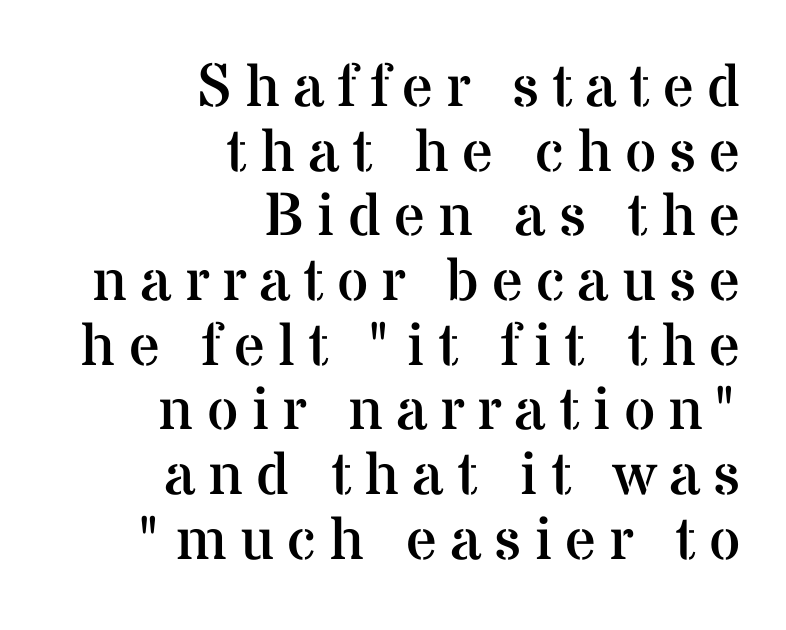
Q: Is the text bold? A: No.
Q: Is the text italic (slanted)? A: No, it is upright.
Q: Is the typeface a serif or a sans-serif typeface? A: Serif.
Q: Is the text underlined? A: No.
Q: How is the paragraph aligned? A: Right-aligned.
Q: Is the spacing between letters normal or unusually wide? A: Unusually wide.
Q: Is the spacing between lines tight, normal or loose? A: Tight.
Q: Width (condensed, normal, or wide)? A: Normal.
Q: Stroke contrast? A: Medium.
Q: x-height? A: Medium.
Q: Monospaced? A: No.
